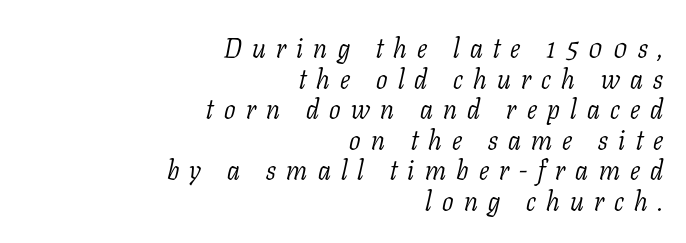
Q: Is the text bold? A: No.
Q: Is the text italic (slanted)? A: Yes, it leans right by about 11 degrees.
Q: Is the text underlined? A: No.
Q: How is the paragraph aligned? A: Right-aligned.
Q: Is the spacing between letters normal or unusually wide? A: Unusually wide.
Q: Is the spacing between lines tight, normal or loose? A: Tight.
